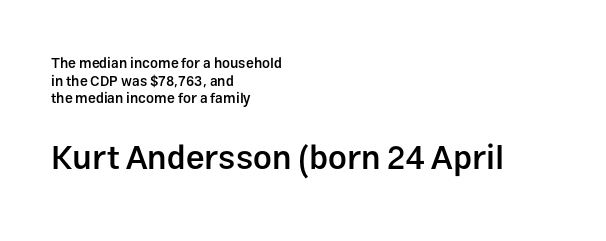
Q: Is the text bold? A: Semi-bold.
Q: Is the text italic (slanted)? A: No, it is upright.
Q: Is the typeface a serif or a sans-serif typeface? A: Sans-serif.
Q: Is the text underlined? A: No.
Q: How is the paragraph aligned? A: Left-aligned.
Q: Is the spacing between letters normal or unusually wide? A: Normal.
Q: Is the spacing between lines tight, normal or loose? A: Normal.
Q: Which block of text is set in a larger size, the first (top) or the second (bottom)? A: The second (bottom) one.
Q: Width (condensed, normal, or wide)? A: Normal.
Q: Stroke contrast? A: Low.
Q: x-height? A: Medium.
Q: Monospaced? A: No.
